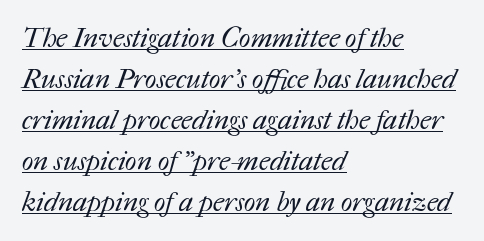
The image shows 27 px text type; set left-aligned, normal line spacing (1.52x), normal letter spacing, underlined.
